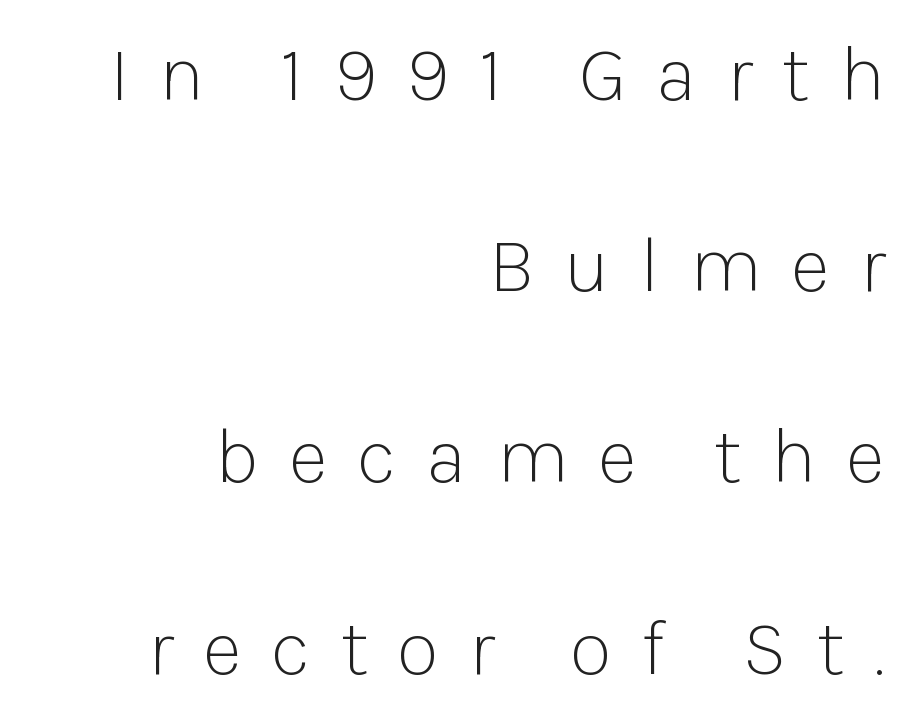
Q: Is the text bold? A: No.
Q: Is the text italic (slanted)? A: No, it is upright.
Q: Is the typeface a serif or a sans-serif typeface? A: Sans-serif.
Q: Is the text underlined? A: No.
Q: How is the paragraph aligned? A: Right-aligned.
Q: Is the spacing between letters normal or unusually wide? A: Unusually wide.
Q: Is the spacing between lines tight, normal or loose? A: Loose.
Q: Width (condensed, normal, or wide)? A: Normal.
Q: Stroke contrast? A: Low.
Q: x-height? A: Medium.
Q: Monospaced? A: No.
